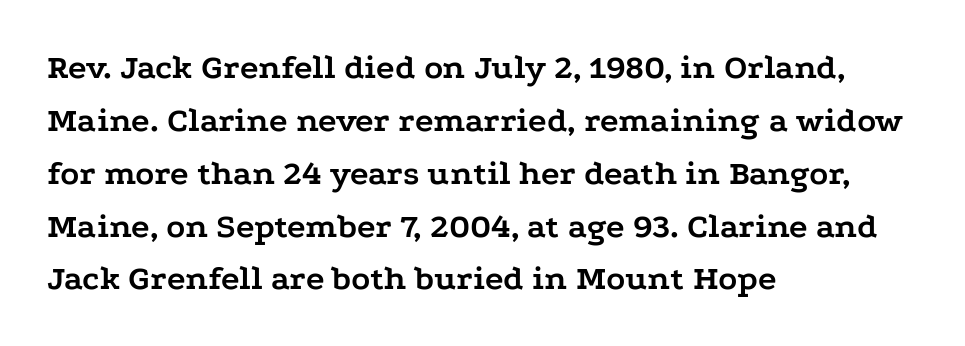
The image shows 35 px semibold, wide serif type, upright; set left-aligned, normal line spacing (1.51x), normal letter spacing, not underlined; low stroke contrast and a medium x-height.
